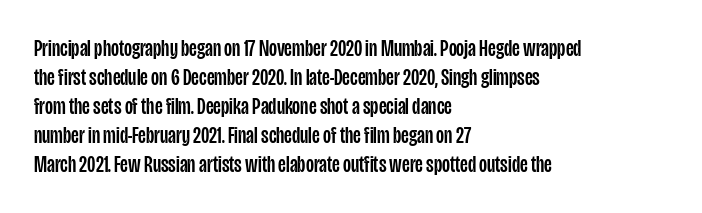
{"italic": "no", "underline": "no", "align": "left", "line_spacing": "normal", "line_spacing_ratio": 1.26, "letter_spacing": "normal", "letter_spacing_em": 0.0, "glyph_px": 23}
